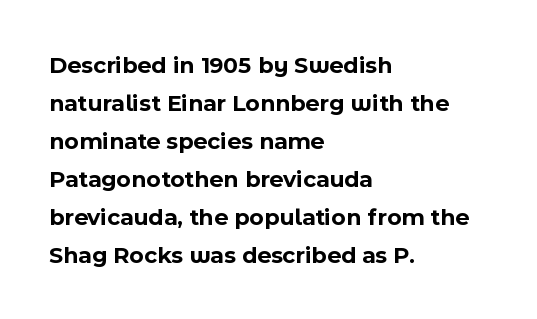
{"italic": "no", "bold": "yes", "underline": "no", "align": "left", "line_spacing": "normal", "line_spacing_ratio": 1.58, "letter_spacing": "normal", "letter_spacing_em": 0.0, "glyph_px": 24}
